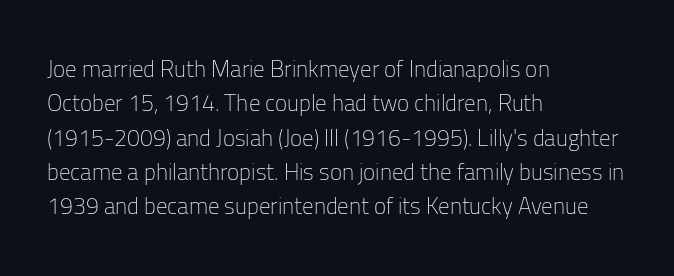
The vertical gap from one line to the next is medium. These lines were composed using upright roman letters. Horizontal alignment here is leftward, the default for most running prose. The gaps between neighbouring characters are ordinary and unremarkable. Weight: regular or lighter.
